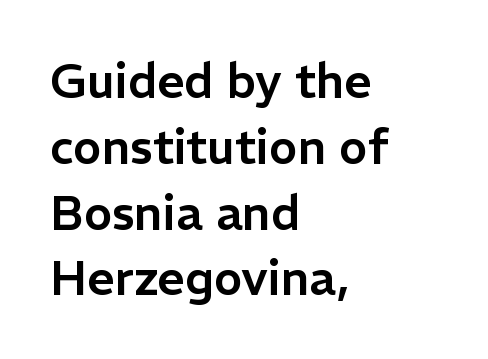
A clean baseline with only descenders dipping below it. Is the letter spacing exaggerated? No — it looks like the ordinary default. Interline gaps are of average width in this sample. Casual observation: everything's shoved over to the left. Note the varied advance widths — an 'i' is clearly narrower than an 'm'. The specimen reads as upright at a glance.
